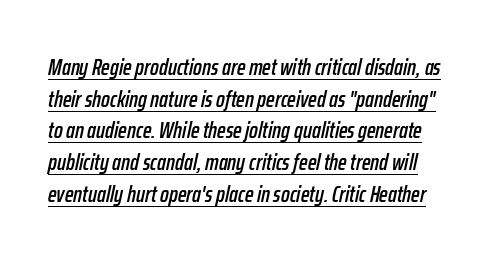
Caption: standard tracking, unaltered. Is there an underline? Yes — a line sits under the letters. Posture: slanted. Vertically, the passage feels balanced, rows spaced as you'd expect.
